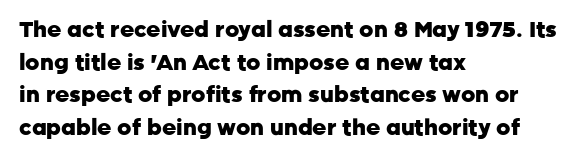
The image shows 22 px bold type, upright; set left-aligned, normal line spacing (1.48x), normal letter spacing, not underlined.
